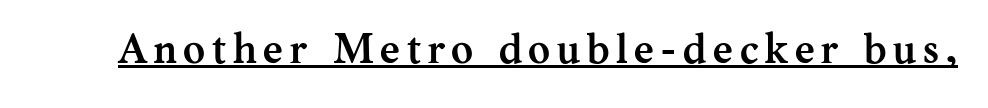
The string is rendered with underlining switched on. Its strokes are broad and dark, the hallmark of bold type. The passage shown is typeset with a serif family. Note the varied advance widths — an 'i' is clearly narrower than an 'm'. In terms of posture, this sample is upright.
